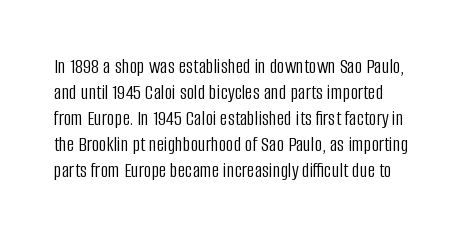
Descenders are the only things crossing below the line. A light-to-regular cut is what we see here. Between one letter and the next there's only the usual sliver of space. The lettering holds an erect, upright posture throughout.
